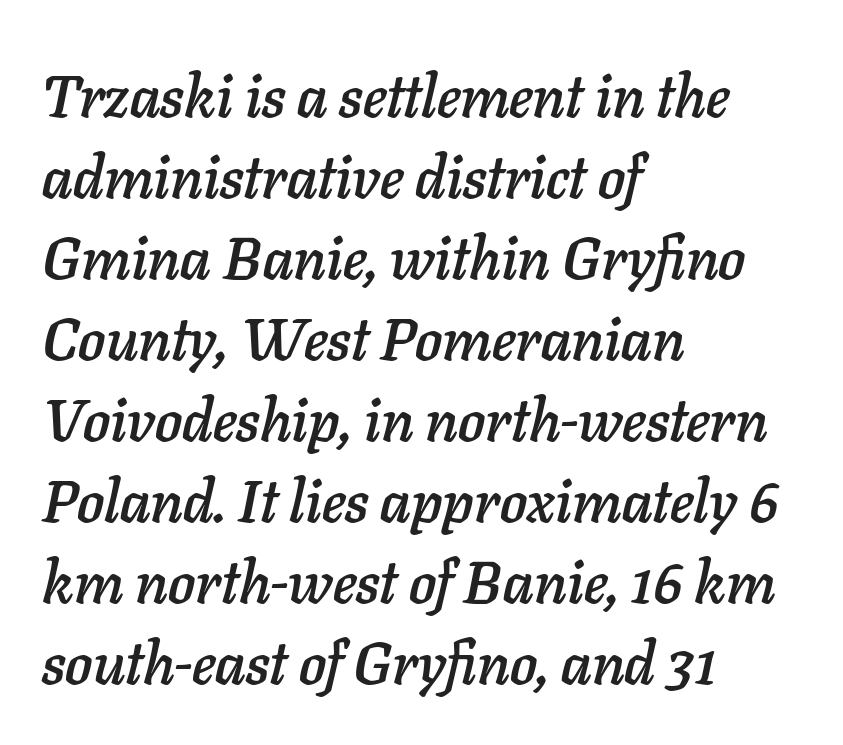
The image shows 60 px text type, italic (leaning right); set left-aligned, normal line spacing (1.35x), normal letter spacing, not underlined; low stroke contrast and a medium x-height.
